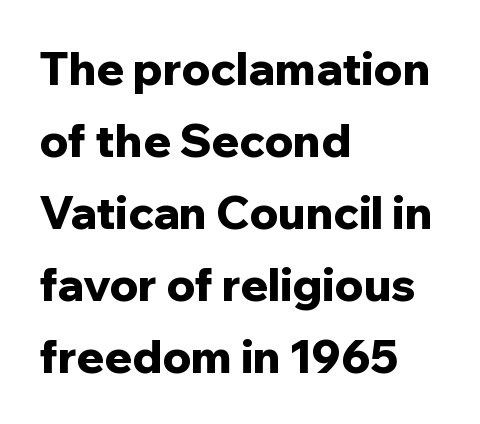
A sans-serif font was chosen for this passage. Underline: absent. Do the characters align in a grid? No, the font is proportional. Upright lettering throughout.
